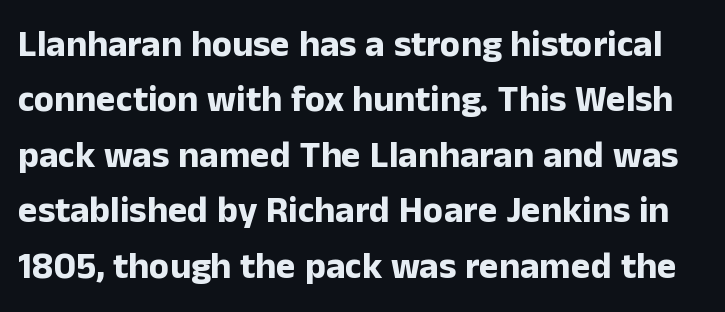
You'd pick this weight for a headline — it's a proper bold. The words here are not underlined. Check where the strokes stop: nothing finishes them off — pure sans. No extra tracking has been applied to these lines. Character widths vary here, with narrow letters taking less room than wide ones. Notice how the stems are strictly vertical — no italics here.
